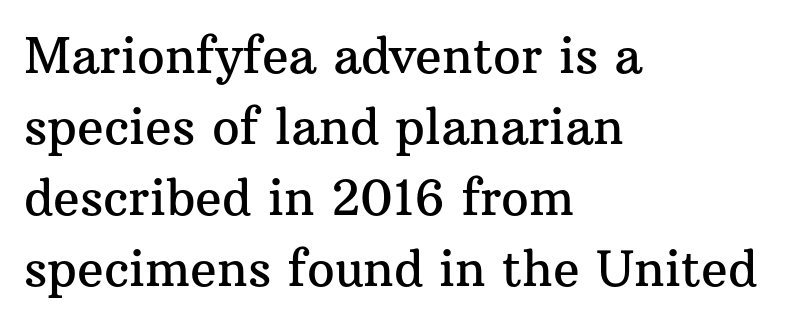
In terms of posture, this sample is upright. The leading is moderate, giving the passage an even texture. Honestly, there is no underline to notice here at all. Type style note: has serifs. This sample has the flowing, uneven cadence of proportional lettering.
